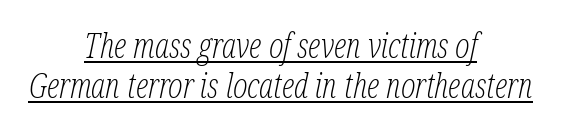
{"serif": "yes", "italic": "yes", "lean": "right", "slant_degrees": 12, "bold": "no", "weight": "light", "width": "condensed", "stroke_contrast": "low", "x_height": "medium", "monospaced": "no", "underline": "yes", "align": "center", "line_spacing_ratio": 1.18, "letter_spacing": "normal", "letter_spacing_em": 0.0, "glyph_px": 34}
